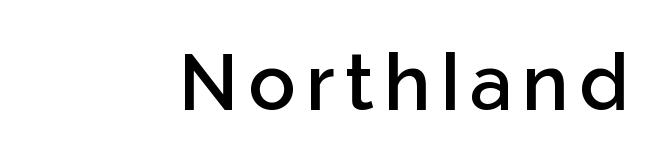
The image shows 78 px semibold sans-serif type, upright; set not underlined; low stroke contrast and a medium x-height.
